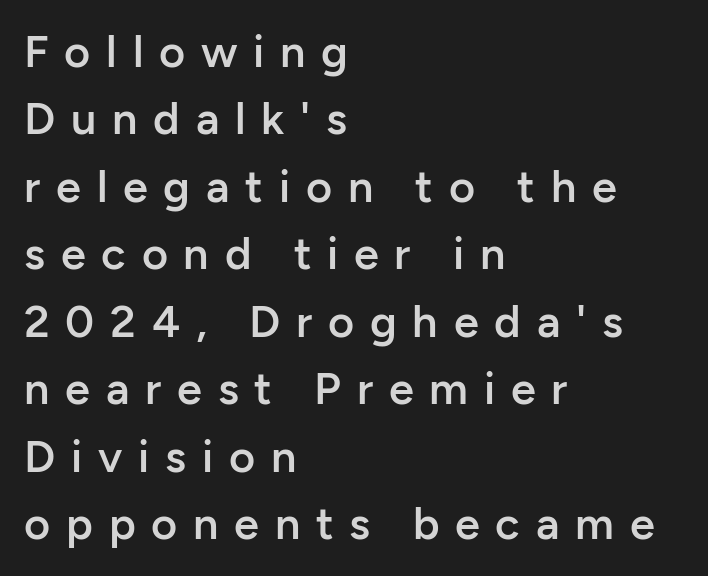
The image shows 45 px semibold sans-serif type, upright; set left-aligned, normal line spacing (1.5x), unusually wide letter spacing (+0.35 em), not underlined; low stroke contrast and a medium x-height.
